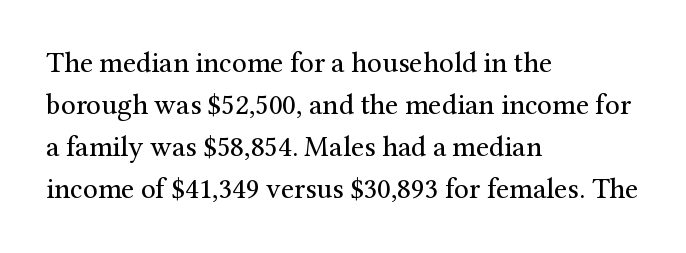
The image shows 29 px regular-weight serif type, upright; set left-aligned, normal line spacing (1.45x), normal letter spacing, not underlined; medium stroke contrast and a medium x-height.
